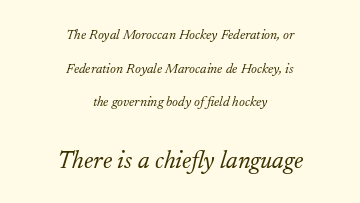
Q: Is the text bold? A: No.
Q: Is the text italic (slanted)? A: Yes, it leans right by about 17 degrees.
Q: Is the text underlined? A: No.
Q: How is the paragraph aligned? A: Centered.
Q: Is the spacing between letters normal or unusually wide? A: Normal.
Q: Is the spacing between lines tight, normal or loose? A: Loose.
Q: Which block of text is set in a larger size, the first (top) or the second (bottom)? A: The second (bottom) one.
